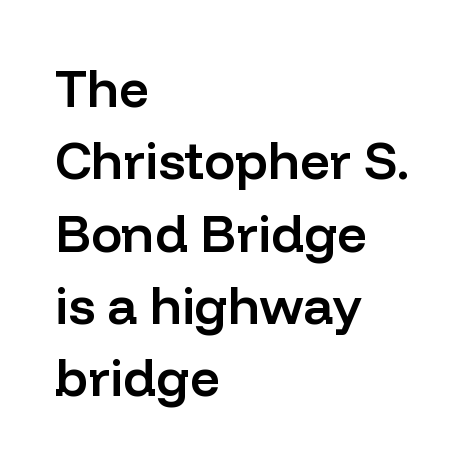
{"serif": "no", "italic": "no", "bold": "semi", "weight": "semibold", "width": "normal", "stroke_contrast": "low", "x_height": "medium", "monospaced": "no", "underline": "no", "align": "left", "line_spacing": "normal", "line_spacing_ratio": 1.39, "letter_spacing": "normal", "letter_spacing_em": 0.0, "glyph_px": 52}
